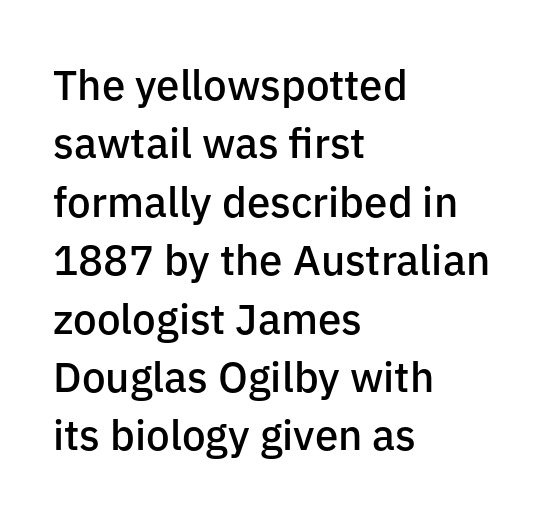
Is this a fixed-width face? No — the glyphs have proportional, varying widths. Stroke terminals: plain, sans-serif. No extra tracking has been applied to these lines. Check the space under the baseline: it is left empty.
